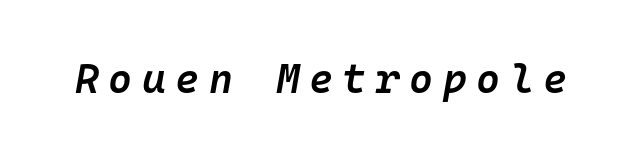
Q: Is the text bold? A: Semi-bold.
Q: Is the text italic (slanted)? A: Yes, it leans right by about 10 degrees.
Q: Is the text underlined? A: No.
Q: Is the spacing between letters normal or unusually wide? A: Unusually wide.
Q: Width (condensed, normal, or wide)? A: Normal.
Q: Stroke contrast? A: Low.
Q: x-height? A: Medium.
Q: Monospaced? A: Yes.
